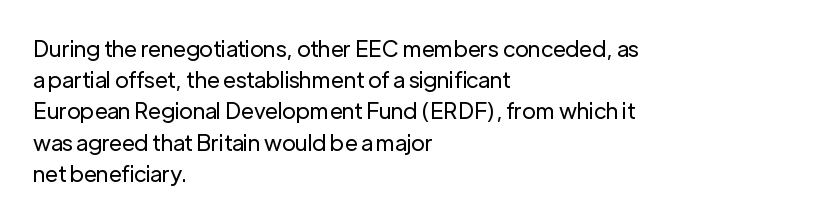
The image shows 22 px text type, upright; set left-aligned, normal line spacing (1.42x), normal letter spacing, not underlined.
